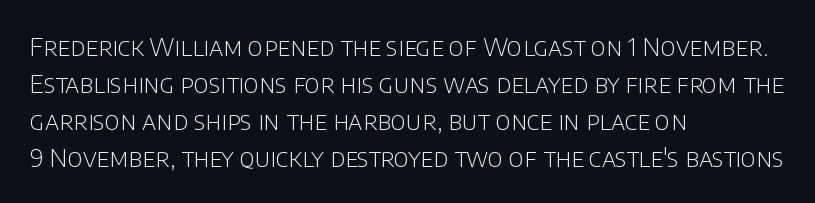
{"italic": "no", "bold": "no", "underline": "no", "align": "left", "line_spacing": "normal", "line_spacing_ratio": 1.48, "letter_spacing": "normal", "letter_spacing_em": 0.0, "glyph_px": 25}
